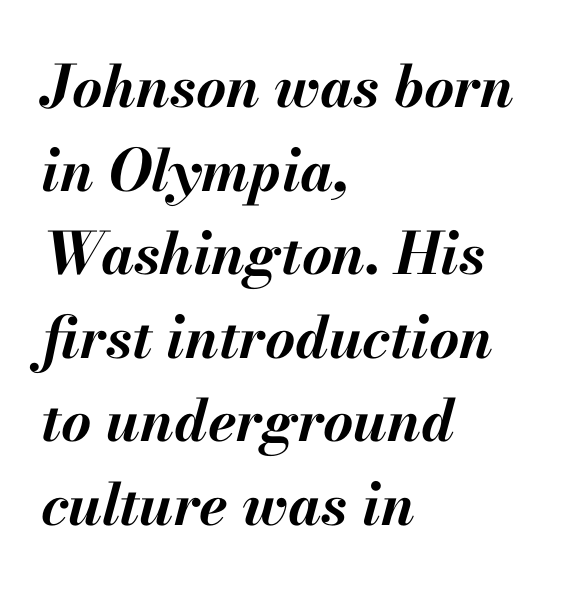
The paragraph shown leans on its left margin. The type is set solid horizontally, with unmodified tracking. Emphasis by weight is at full strength: bold. Horizontal bands of white between lines are of average thickness.
